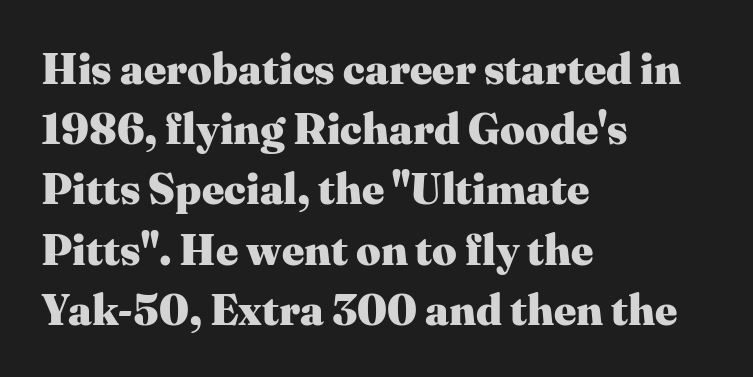
Q: Is the text bold? A: Yes.
Q: Is the text italic (slanted)? A: No, it is upright.
Q: Is the typeface a serif or a sans-serif typeface? A: Serif.
Q: Is the text underlined? A: No.
Q: How is the paragraph aligned? A: Left-aligned.
Q: Is the spacing between letters normal or unusually wide? A: Normal.
Q: Is the spacing between lines tight, normal or loose? A: Normal.
Q: Width (condensed, normal, or wide)? A: Normal.
Q: Stroke contrast? A: Medium.
Q: x-height? A: Medium.
Q: Monospaced? A: No.
